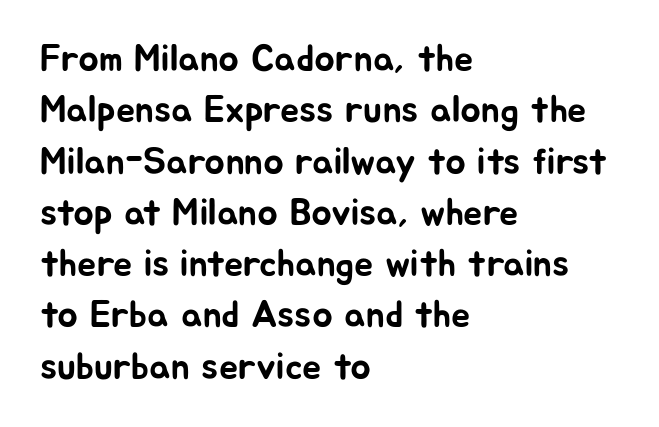
{"serif": "no", "italic": "no", "width": "normal", "stroke_contrast": "low", "x_height": "medium", "monospaced": "no", "underline": "no", "align": "left", "line_spacing": "normal", "line_spacing_ratio": 1.35, "letter_spacing": "normal", "letter_spacing_em": 0.0, "glyph_px": 38}
